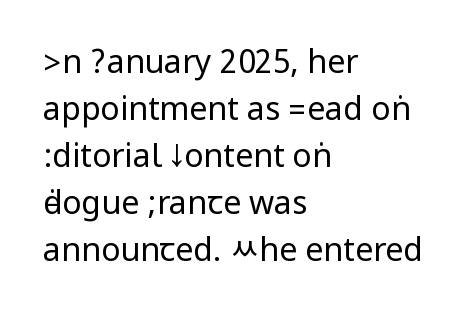
Q: Is the text bold? A: No.
Q: Is the text italic (slanted)? A: No, it is upright.
Q: Is the typeface a serif or a sans-serif typeface? A: Sans-serif.
Q: Is the text underlined? A: No.
Q: How is the paragraph aligned? A: Left-aligned.
Q: Is the spacing between letters normal or unusually wide? A: Normal.
Q: Is the spacing between lines tight, normal or loose? A: Normal.
Q: Width (condensed, normal, or wide)? A: Condensed.
Q: Stroke contrast? A: Low.
